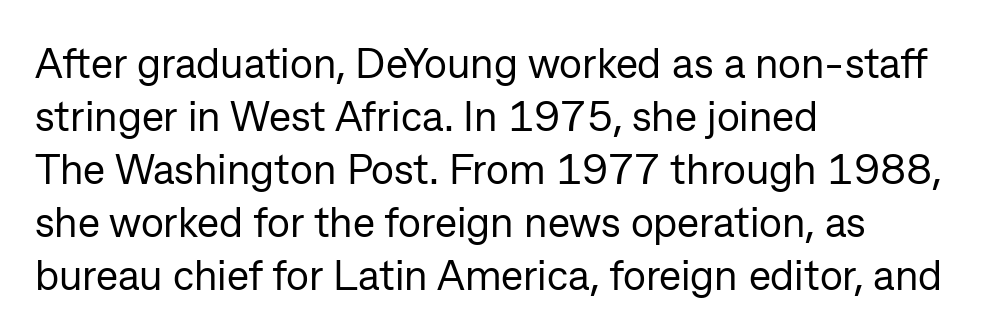
The image shows 42 px regular-weight sans-serif type, upright; set left-aligned, normal line spacing (1.26x), normal letter spacing, not underlined; low stroke contrast and a medium x-height.
